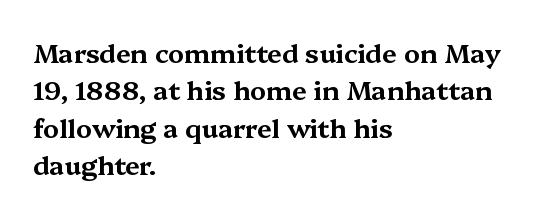
A typesetter would call this zero additional tracking. The string is rendered with underlining switched off. Reading down the block, your eye returns to a fixed left position each line. The lines sit at an ordinary, default distance from one another.
